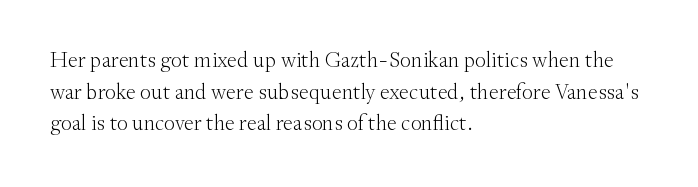
{"italic": "no", "bold": "no", "underline": "no", "align": "left", "line_spacing": "normal", "line_spacing_ratio": 1.44, "letter_spacing": "normal", "letter_spacing_em": 0.0, "glyph_px": 22}
